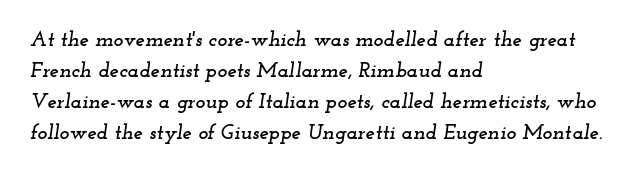
The image shows 21 px text type, italic (leaning right); set left-aligned, normal line spacing (1.47x), normal letter spacing, not underlined.
